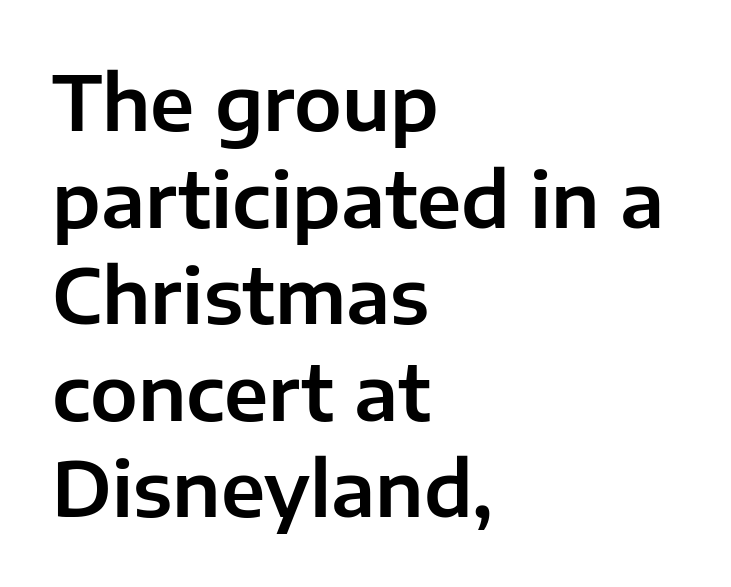
Rendered with straight, roman letterforms. The string is rendered with underlining switched off. Visually the block forms a straight wall on the left and a jagged coastline on the right. What's the leading like? Ordinary, nothing unusual. Is this a sans? Yes — the strokes have no serifs.
